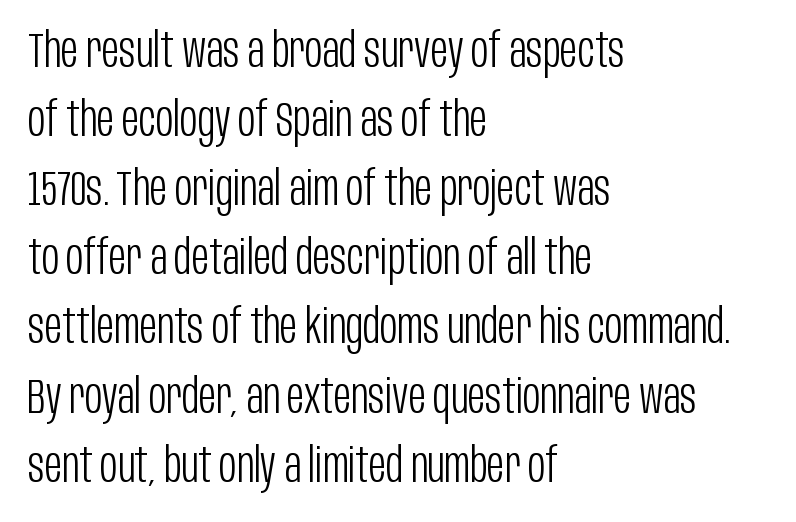
Q: Is the text bold? A: No.
Q: Is the text italic (slanted)? A: No, it is upright.
Q: Is the typeface a serif or a sans-serif typeface? A: Sans-serif.
Q: Is the text underlined? A: No.
Q: How is the paragraph aligned? A: Left-aligned.
Q: Is the spacing between letters normal or unusually wide? A: Normal.
Q: Is the spacing between lines tight, normal or loose? A: Normal.
Q: Width (condensed, normal, or wide)? A: Condensed.
Q: Stroke contrast? A: Low.
Q: x-height? A: Large.
Q: Monospaced? A: No.
